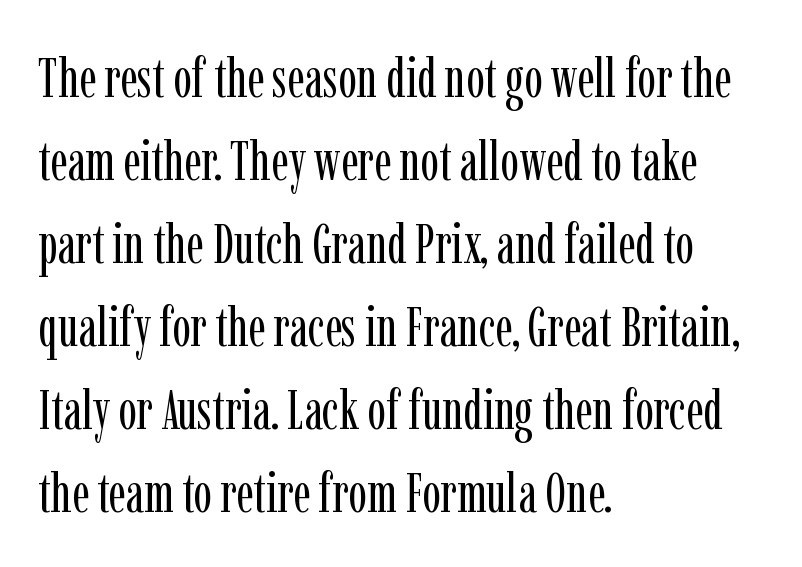
{"serif": "yes", "italic": "no", "bold": "no", "weight": "regular", "width": "condensed", "stroke_contrast": "low", "x_height": "medium", "monospaced": "no", "underline": "no", "align": "left", "line_spacing": "normal", "line_spacing_ratio": 1.51, "letter_spacing": "normal", "letter_spacing_em": 0.0, "glyph_px": 55}
